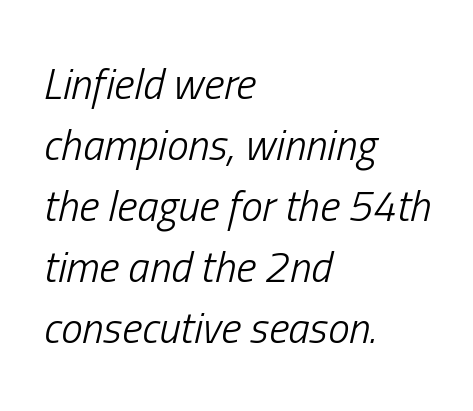
{"italic": "yes", "lean": "right", "slant_degrees": 13, "bold": "no", "weight": "light", "width": "condensed", "stroke_contrast": "low", "x_height": "medium", "monospaced": "no", "underline": "no", "align": "left", "line_spacing": "normal", "line_spacing_ratio": 1.42, "letter_spacing": "normal", "letter_spacing_em": 0.0, "glyph_px": 43}
